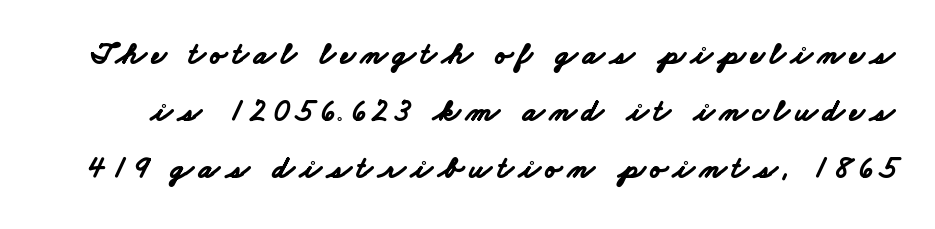
The image shows 31 px bold, wide sans-serif type; set line spacing 1.84x, not underlined; low stroke contrast and a small x-height.
